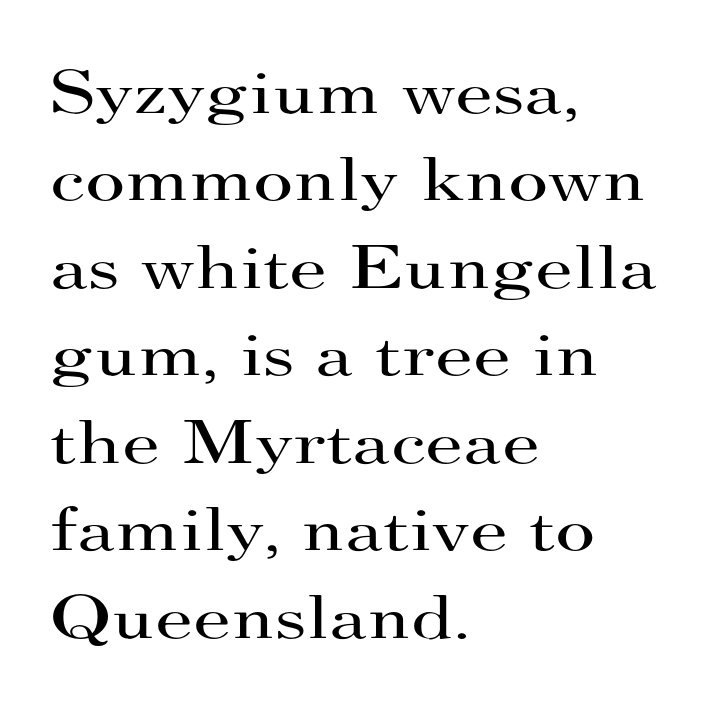
The image shows 62 px regular-weight, wide serif type, upright; set left-aligned, normal line spacing (1.41x), normal letter spacing, not underlined; high stroke contrast and a small x-height.
